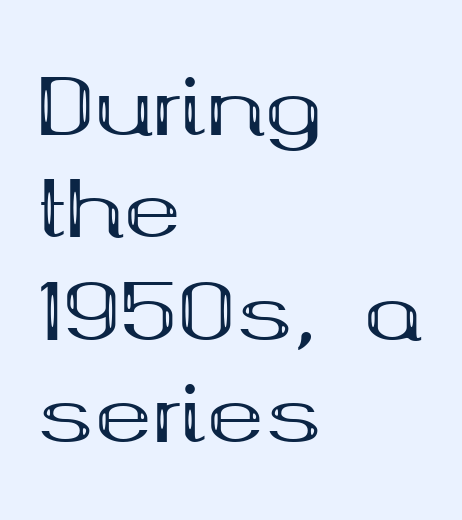
Leftover space on each line is placed entirely after the last word. Only glyphs here, with clear space below each row. Standard letterfit; no display-style spreading of the glyphs. Leading matches the norm, producing a regular column.
